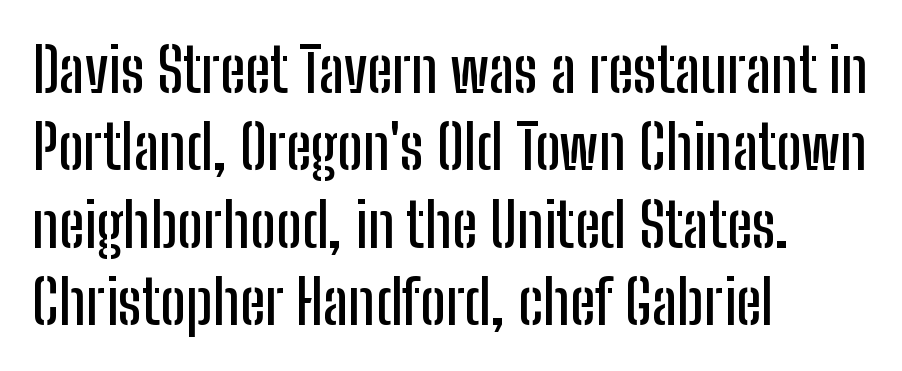
Ascenders rise straight up at ninety degrees. Teacher's note: observe the even left margin — that is flush-left alignment. Check the space under the baseline: it is left empty. Words appear dense and cohesive because spacing is normal. This sample has the flowing, uneven cadence of proportional lettering. Nothing sits at the stroke ends, so this counts as sans-serif.
